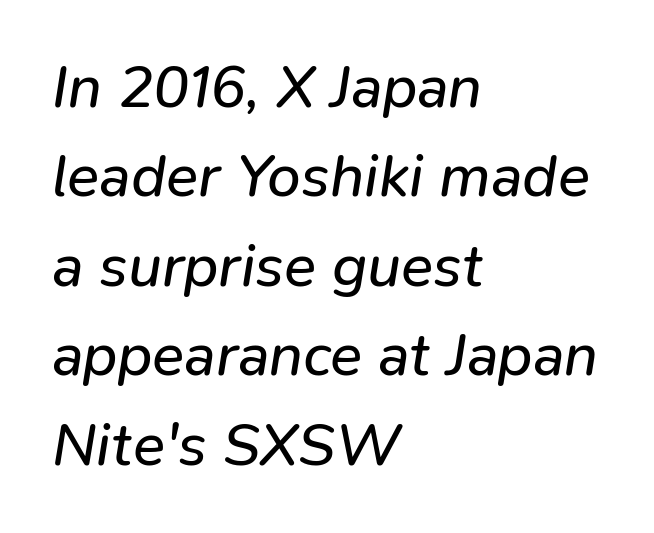
Q: Is the text bold? A: No.
Q: Is the text italic (slanted)? A: Yes, it leans right by about 9 degrees.
Q: Is the text underlined? A: No.
Q: How is the paragraph aligned? A: Left-aligned.
Q: Is the spacing between letters normal or unusually wide? A: Normal.
Q: Is the spacing between lines tight, normal or loose? A: Normal.
Q: Width (condensed, normal, or wide)? A: Normal.
Q: Stroke contrast? A: Low.
Q: x-height? A: Medium.
Q: Monospaced? A: No.
